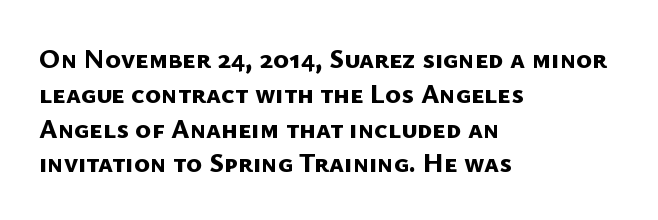
Q: Is the text bold? A: Yes.
Q: Is the text underlined? A: No.
Q: How is the paragraph aligned? A: Left-aligned.
Q: Is the spacing between letters normal or unusually wide? A: Normal.
Q: Is the spacing between lines tight, normal or loose? A: Normal.
